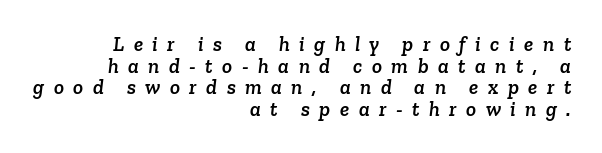
Q: Is the text underlined? A: No.
Q: How is the paragraph aligned? A: Right-aligned.
Q: Is the spacing between letters normal or unusually wide? A: Unusually wide.
Q: Is the spacing between lines tight, normal or loose? A: Tight.
